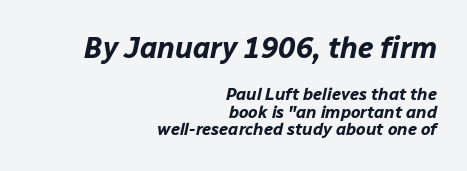
Q: Is the text bold? A: Yes.
Q: Is the text italic (slanted)? A: Yes, it leans right by about 12 degrees.
Q: Is the text underlined? A: No.
Q: How is the paragraph aligned? A: Right-aligned.
Q: Is the spacing between letters normal or unusually wide? A: Normal.
Q: Is the spacing between lines tight, normal or loose? A: Tight.
Q: Which block of text is set in a larger size, the first (top) or the second (bottom)? A: The first (top) one.
Q: Width (condensed, normal, or wide)? A: Normal.
Q: Stroke contrast? A: Low.
Q: x-height? A: Medium.
Q: Monospaced? A: No.
